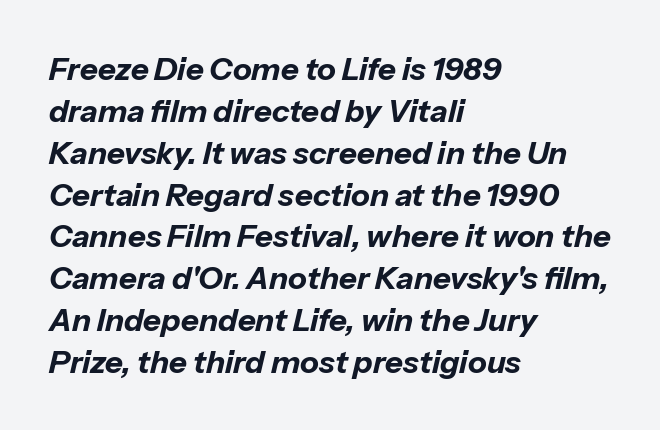
Quick note: underline off. This sample uses plain, unmodified letter spacing. These lines are rendered in a variable-pitch font. The passage shown stacks its lines at a standard gap.
